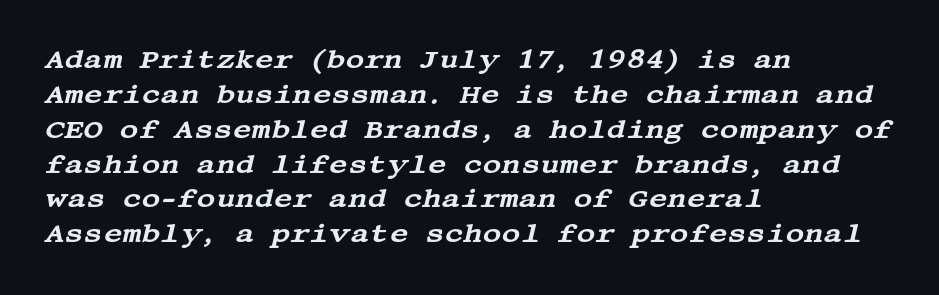
The area under the type is left untouched. These lines are set flush left with a ragged right edge. Is there much room between lines? A standard amount, neither cramped nor airy. The font's italic variant was chosen for this text. Tracking value appears to be zero — textbook default spacing.
